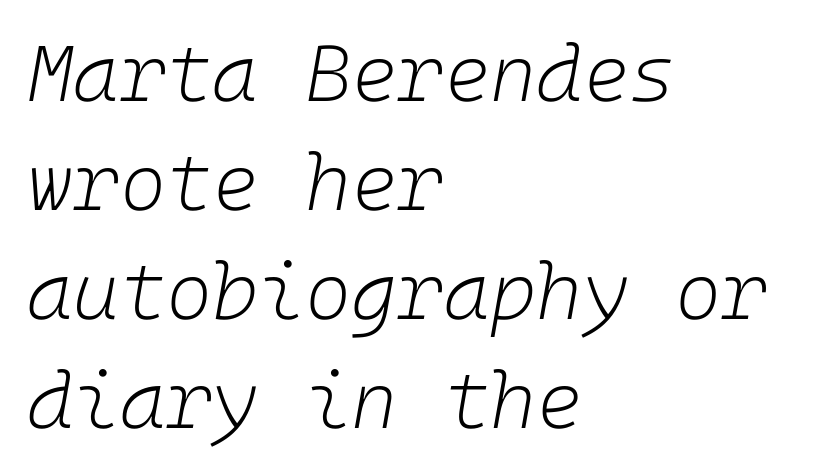
Q: Is the text bold? A: No.
Q: Is the text italic (slanted)? A: Yes, it leans right by about 10 degrees.
Q: Is the text underlined? A: No.
Q: How is the paragraph aligned? A: Left-aligned.
Q: Is the spacing between letters normal or unusually wide? A: Normal.
Q: Is the spacing between lines tight, normal or loose? A: Normal.
Q: Width (condensed, normal, or wide)? A: Normal.
Q: Stroke contrast? A: Low.
Q: x-height? A: Medium.
